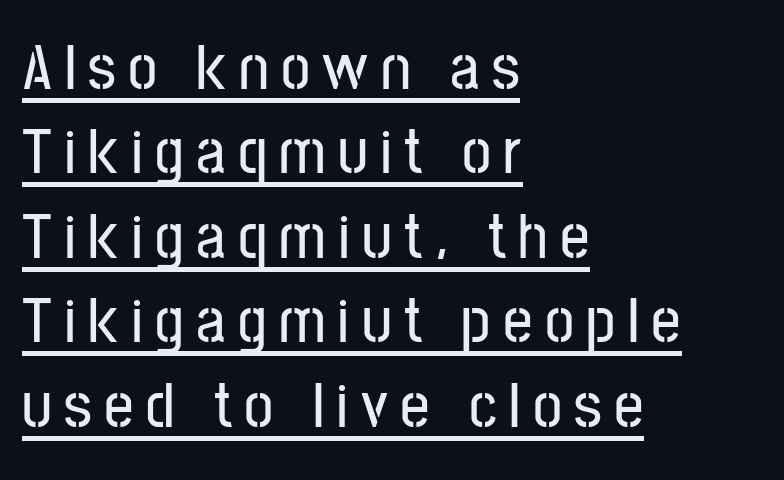
The letters advance in unequal steps, a hallmark of proportional type. This sample carries an underscore along the baseline area. The designer left line spacing at the default. The letters stand straight up with perfectly vertical stems. Is this a sans? Yes — the strokes have no serifs.
